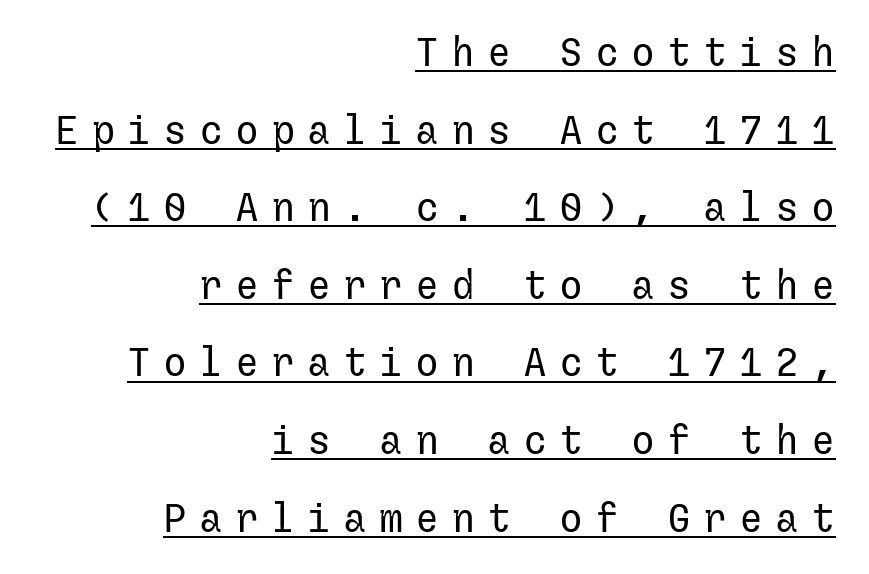
The image shows 40 px regular-weight sans-serif type, upright; set right-aligned, loose line spacing (1.94x), unusually wide letter spacing (+0.3 em), underlined; low stroke contrast and a medium x-height.
